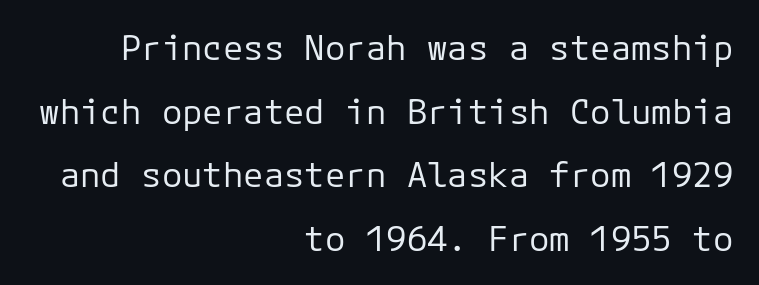
{"serif": "no", "italic": "no", "bold": "no", "weight": "regular", "width": "normal", "stroke_contrast": "low", "x_height": "medium", "underline": "no", "align": "right", "line_spacing_ratio": 1.87, "letter_spacing": "normal", "letter_spacing_em": 0.0, "glyph_px": 34}
